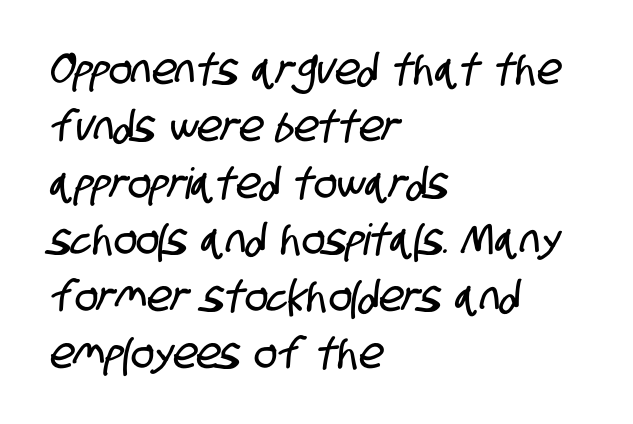
{"serif": "no", "width": "condensed", "stroke_contrast": "low", "x_height": "large", "monospaced": "no", "underline": "no", "align": "left", "line_spacing": "normal", "line_spacing_ratio": 1.32, "letter_spacing": "normal", "letter_spacing_em": 0.0, "glyph_px": 43}
